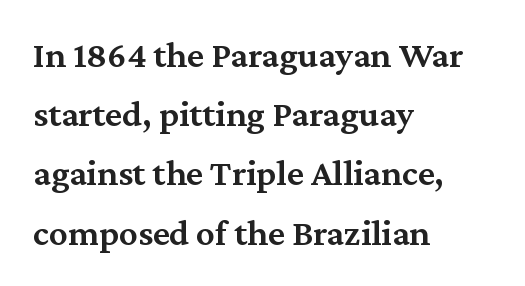
{"serif": "yes", "italic": "no", "bold": "semi", "weight": "semibold", "width": "normal", "stroke_contrast": "medium", "x_height": "medium", "monospaced": "no", "underline": "no", "align": "left", "line_spacing": "normal", "line_spacing_ratio": 1.6, "letter_spacing": "normal", "letter_spacing_em": 0.0, "glyph_px": 37}
